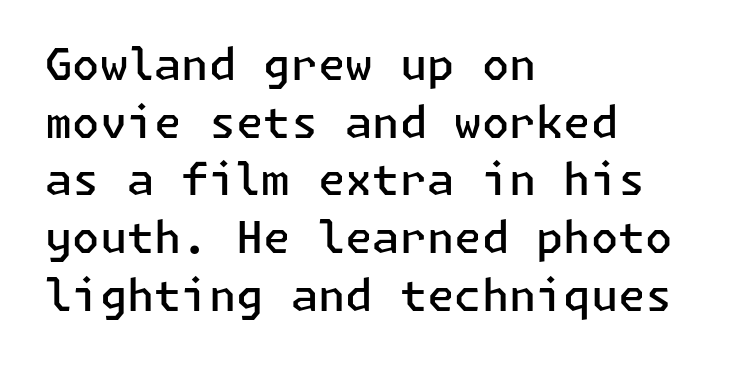
{"serif": "no", "italic": "no", "bold": "semi", "weight": "semibold", "width": "normal", "stroke_contrast": "low", "x_height": "medium", "underline": "no", "align": "left", "line_spacing": "normal", "line_spacing_ratio": 1.31, "letter_spacing": "normal", "letter_spacing_em": 0.0, "glyph_px": 44}
